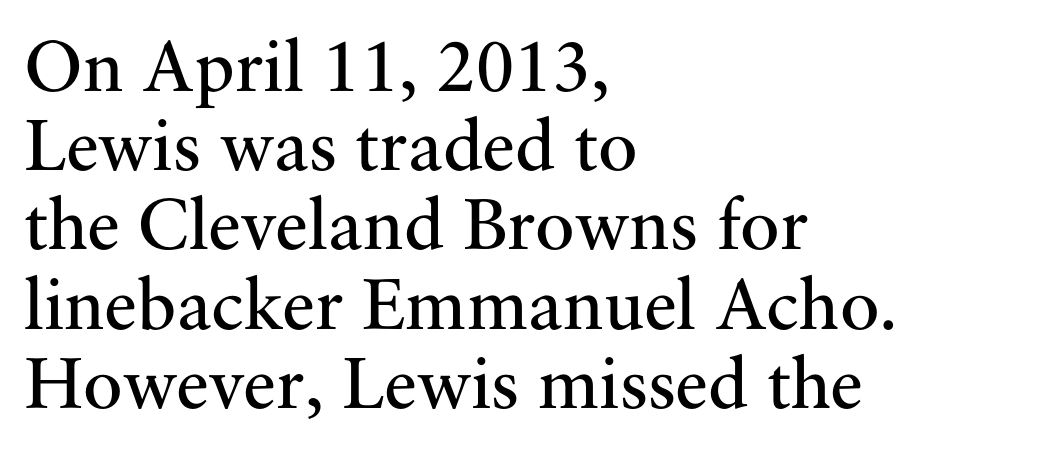
{"serif": "yes", "italic": "no", "bold": "no", "weight": "regular", "width": "normal", "stroke_contrast": "medium", "x_height": "small", "monospaced": "no", "underline": "no", "align": "left", "line_spacing": "tight", "line_spacing_ratio": 1.07, "letter_spacing": "normal", "letter_spacing_em": 0.0, "glyph_px": 74}
